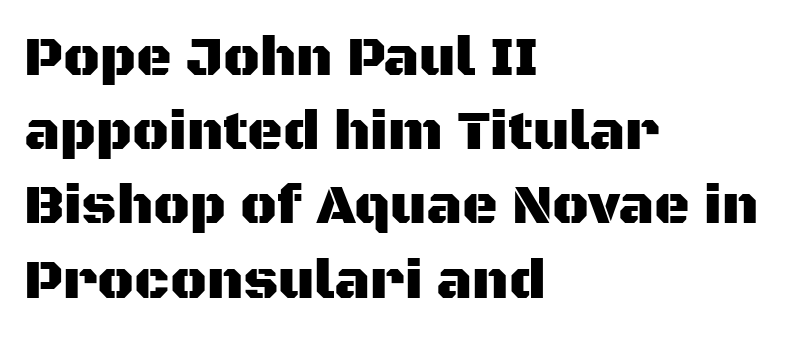
The image shows 55 px sans-serif type, upright; set left-aligned, normal line spacing (1.35x), normal letter spacing, not underlined; medium stroke contrast and a large x-height.
